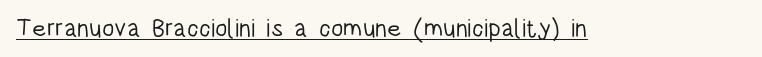
Q: Is the text bold? A: No.
Q: Is the text italic (slanted)? A: No, it is upright.
Q: Is the text underlined? A: Yes.
Q: Is the spacing between letters normal or unusually wide? A: Normal.
